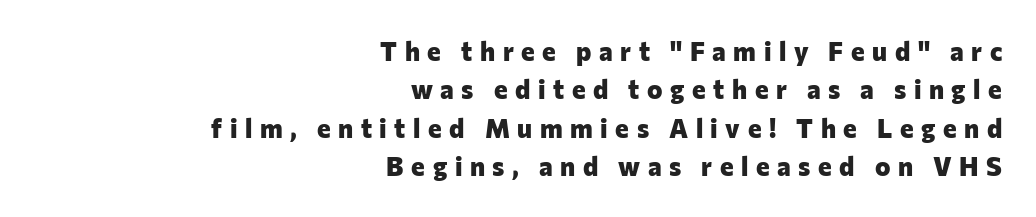
{"italic": "no", "bold": "yes", "underline": "no", "align": "right", "line_spacing": "normal", "line_spacing_ratio": 1.48, "letter_spacing": "wide", "letter_spacing_em": 0.29, "glyph_px": 26}
